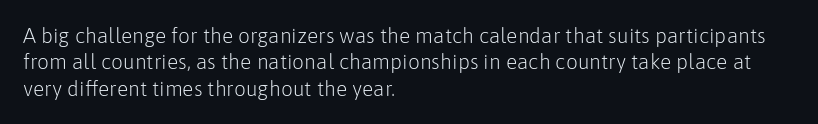
Q: Is the text bold? A: No.
Q: Is the text italic (slanted)? A: No, it is upright.
Q: Is the text underlined? A: No.
Q: How is the paragraph aligned? A: Left-aligned.
Q: Is the spacing between letters normal or unusually wide? A: Normal.
Q: Is the spacing between lines tight, normal or loose? A: Normal.
